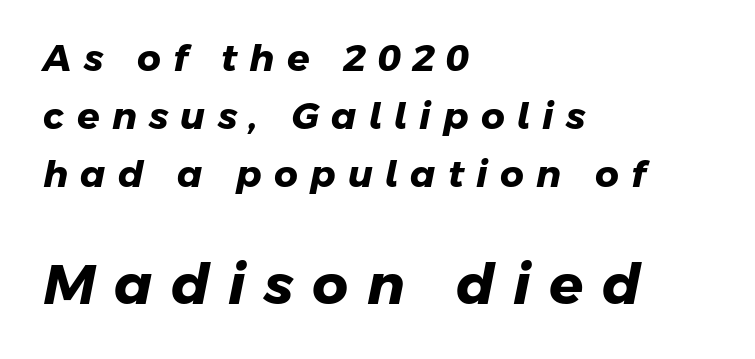
The image shows 56 px heavy sans-serif type; set left-aligned, normal line spacing (1.57x), unusually wide letter spacing (+0.33 em), not underlined; the second (bottom) block is 1.51x larger; low stroke contrast and a medium x-height.
